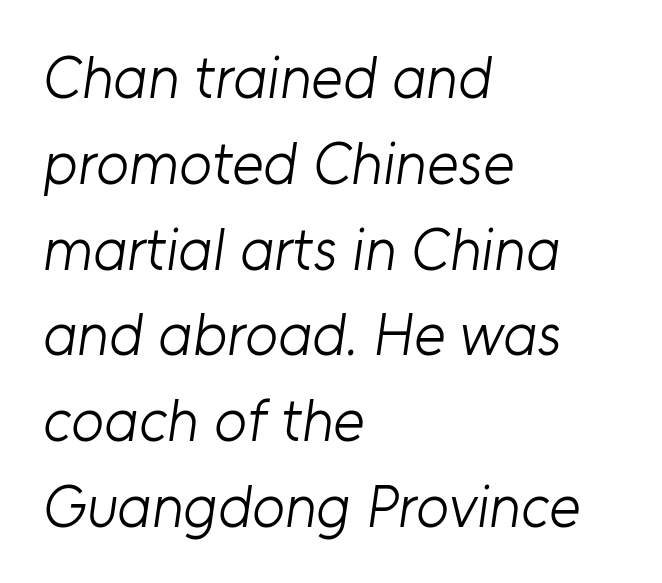
The image shows 60 px light sans-serif type; set left-aligned, normal line spacing (1.43x), normal letter spacing, not underlined; low stroke contrast and a medium x-height.
